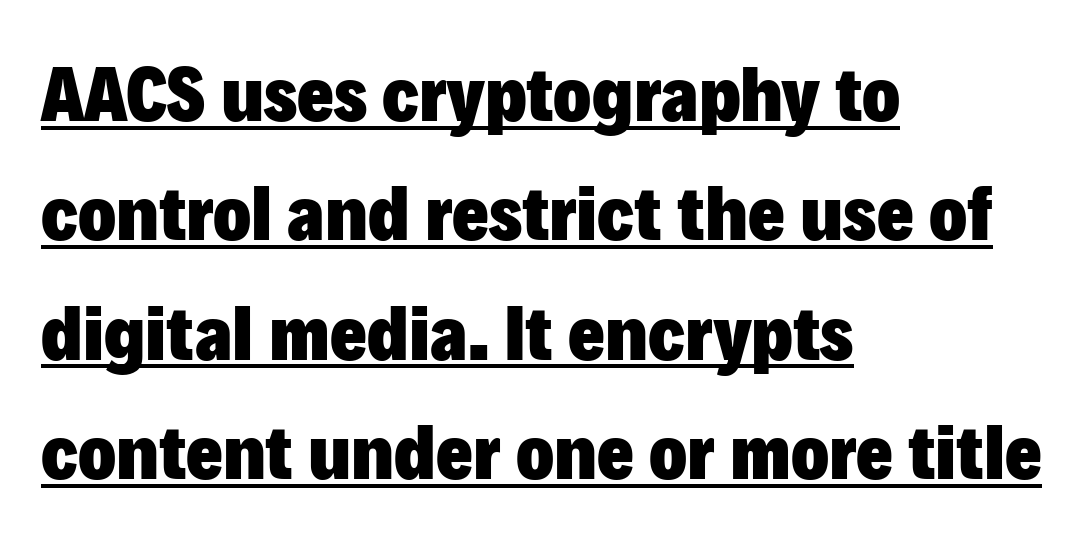
The image shows 79 px heavy sans-serif type, upright; set left-aligned, normal line spacing (1.51x), normal letter spacing, underlined; low stroke contrast and a medium x-height.
